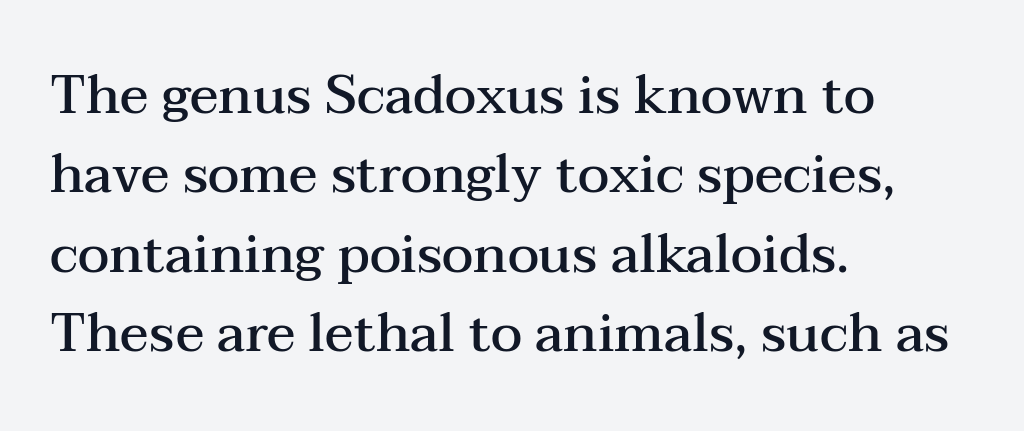
The vertical gap from one line to the next is medium. Nope, not italic — everything's standing straight. Inter-character spacing is left at the font's built-in metrics. Students, this is semibold: more ink than regular, less than bold. This sample uses a serif face. Each letter keeps its own natural width here, so spacing adapts to shape.
